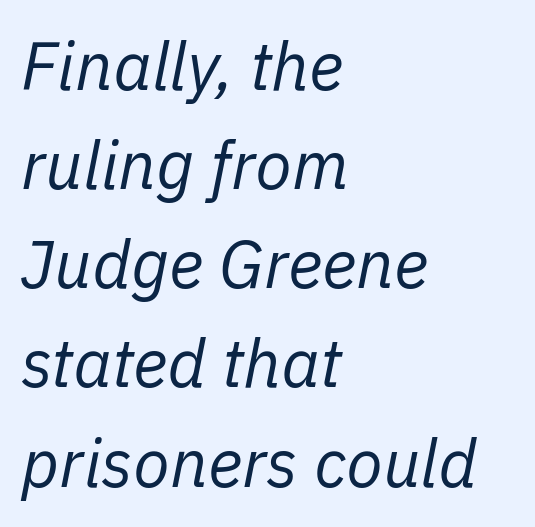
The image shows 67 px regular-weight type, italic (leaning right); set left-aligned, normal line spacing (1.48x), normal letter spacing, not underlined; low stroke contrast and a medium x-height.
